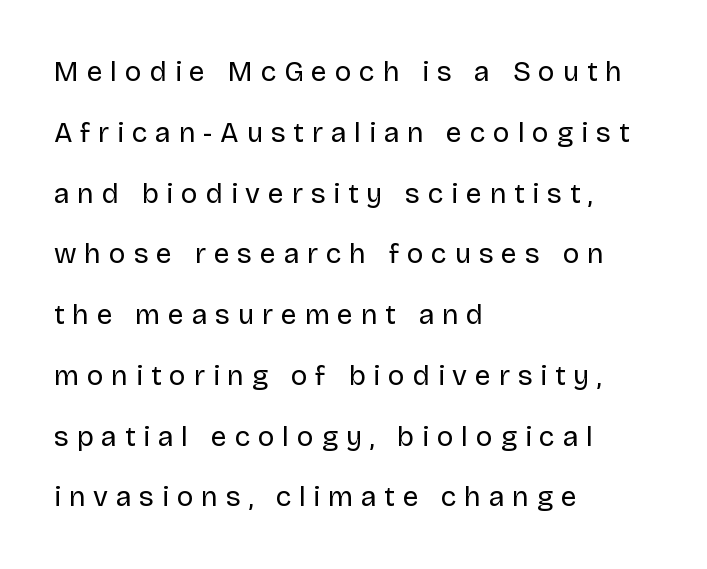
Underlining? Definitely not there. Think of a printed novel: that variable character pitch is what you see here. The weight would be labelled regular, book, light, or lighter still. This is the regular roman posture of the typeface.
